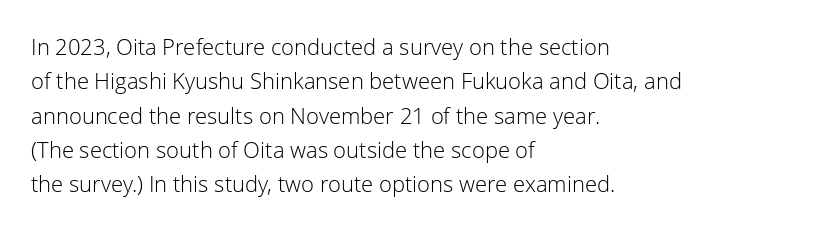
The specimen reads as upright at a glance. Is the stroke heavy? The answer is a plain regular-or-lighter. Clear beneath every line of the passage. Notice how descenders clear the ascenders below comfortably — that's standard leading.
